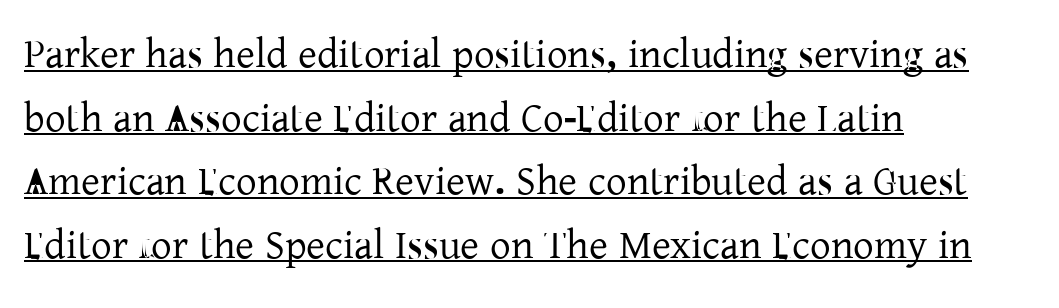
Q: Is the text italic (slanted)? A: No, it is upright.
Q: Is the typeface a serif or a sans-serif typeface? A: Serif.
Q: Is the text underlined? A: Yes.
Q: How is the paragraph aligned? A: Left-aligned.
Q: Is the spacing between letters normal or unusually wide? A: Normal.
Q: Is the spacing between lines tight, normal or loose? A: Normal.
Q: Width (condensed, normal, or wide)? A: Normal.
Q: Stroke contrast? A: Low.
Q: x-height? A: Medium.
Q: Monospaced? A: No.
